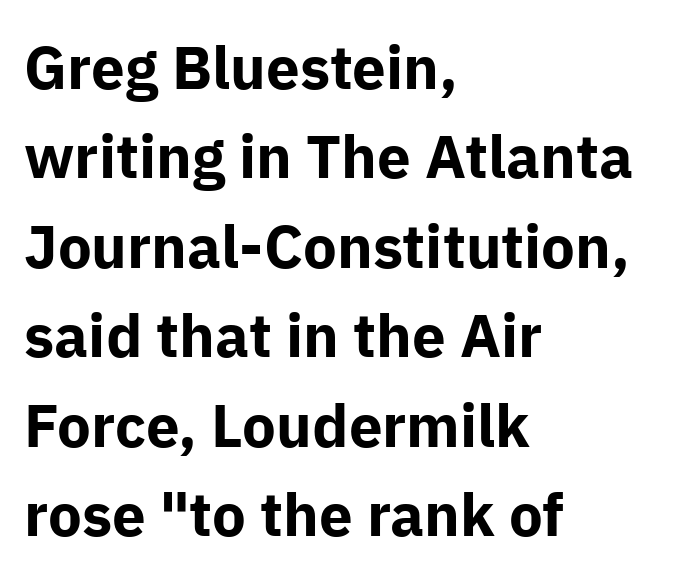
Q: Is the text bold? A: Yes.
Q: Is the text italic (slanted)? A: No, it is upright.
Q: Is the typeface a serif or a sans-serif typeface? A: Sans-serif.
Q: Is the text underlined? A: No.
Q: How is the paragraph aligned? A: Left-aligned.
Q: Is the spacing between letters normal or unusually wide? A: Normal.
Q: Is the spacing between lines tight, normal or loose? A: Normal.
Q: Width (condensed, normal, or wide)? A: Normal.
Q: Stroke contrast? A: Low.
Q: x-height? A: Medium.
Q: Monospaced? A: No.
